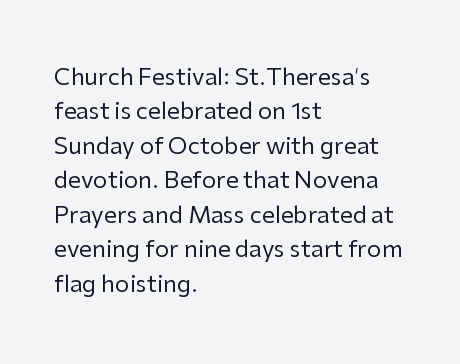
{"italic": "no", "bold": "no", "underline": "no", "align": "left", "line_spacing": "normal", "line_spacing_ratio": 1.5, "letter_spacing": "normal", "letter_spacing_em": 0.0, "glyph_px": 23}
